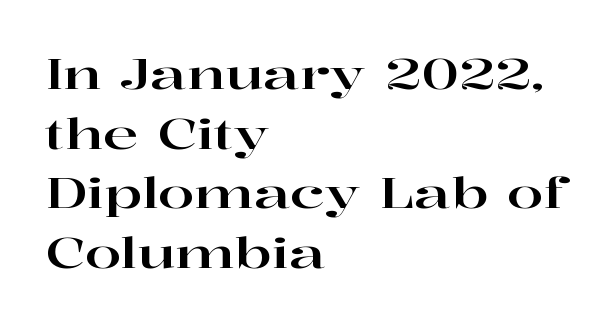
Q: Is the text italic (slanted)? A: No, it is upright.
Q: Is the typeface a serif or a sans-serif typeface? A: Serif.
Q: Is the text underlined? A: No.
Q: How is the paragraph aligned? A: Left-aligned.
Q: Is the spacing between letters normal or unusually wide? A: Normal.
Q: Is the spacing between lines tight, normal or loose? A: Normal.
Q: Width (condensed, normal, or wide)? A: Wide.
Q: Stroke contrast? A: High.
Q: x-height? A: Medium.
Q: Monospaced? A: No.
